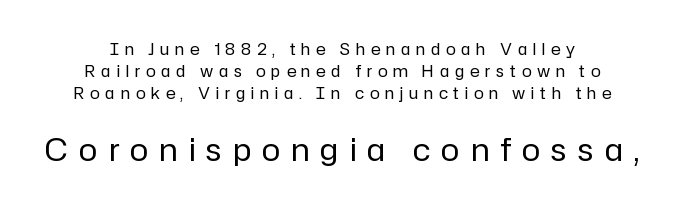
Rendered with straight, roman letterforms. Each row of text sits above clean, open space. Counters stay open thanks to moderate or lighter strokes. Display-style spreading of the glyphs; the letterfit is very open.
